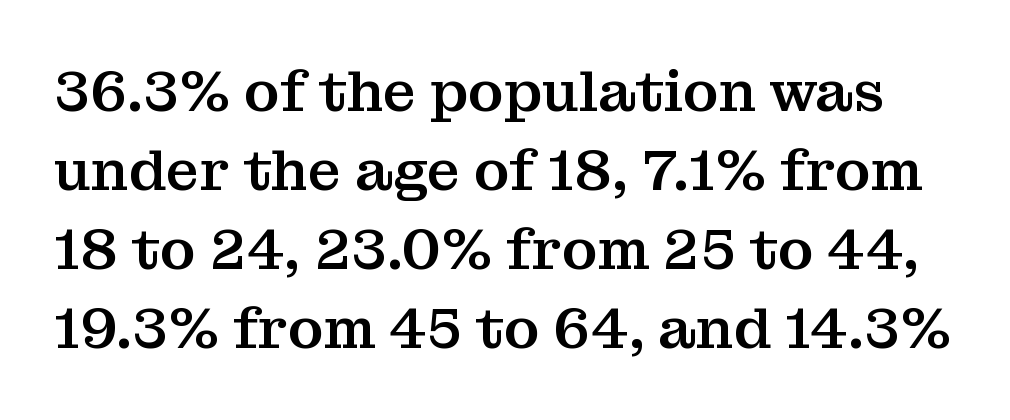
{"serif": "yes", "italic": "no", "width": "normal", "stroke_contrast": "medium", "x_height": "medium", "monospaced": "no", "underline": "no", "line_spacing": "normal", "line_spacing_ratio": 1.36, "letter_spacing": "normal", "letter_spacing_em": 0.0, "glyph_px": 58}
